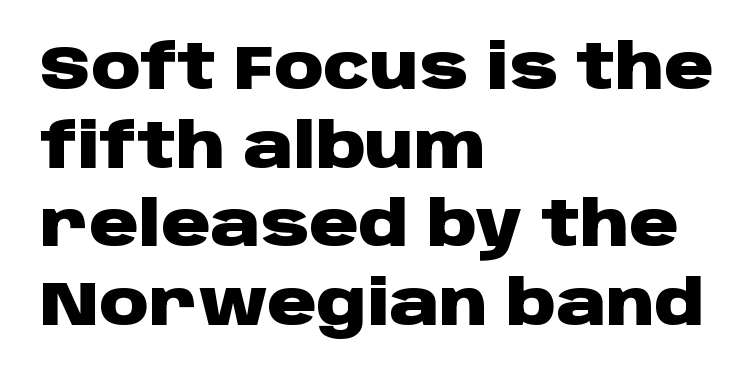
The image shows 61 px heavy, wide sans-serif type, upright; set left-aligned, normal line spacing (1.29x), normal letter spacing, not underlined; low stroke contrast and a large x-height.
